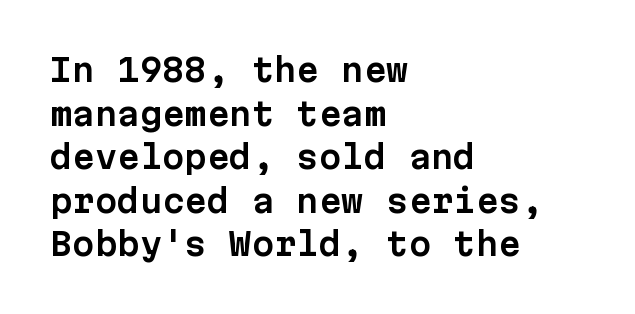
The image shows 32 px sans-serif type, upright, monospaced; set left-aligned, normal line spacing (1.36x), normal letter spacing, not underlined; low stroke contrast and a medium x-height.
